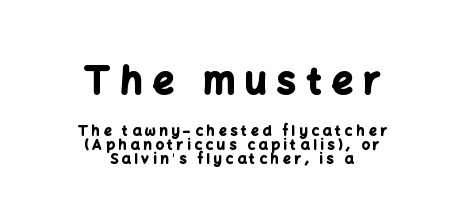
Q: Is the text bold? A: Yes.
Q: Is the text italic (slanted)? A: No, it is upright.
Q: Is the typeface a serif or a sans-serif typeface? A: Sans-serif.
Q: Is the text underlined? A: No.
Q: How is the paragraph aligned? A: Centered.
Q: Is the spacing between letters normal or unusually wide? A: Unusually wide.
Q: Is the spacing between lines tight, normal or loose? A: Tight.
Q: Which block of text is set in a larger size, the first (top) or the second (bottom)? A: The first (top) one.
Q: Width (condensed, normal, or wide)? A: Normal.
Q: Stroke contrast? A: Low.
Q: x-height? A: Medium.
Q: Monospaced? A: No.
